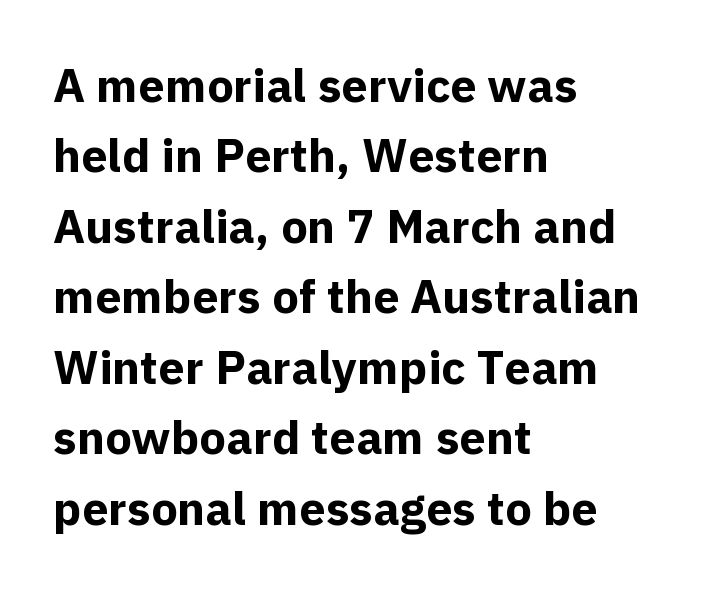
Q: Is the text bold? A: Yes.
Q: Is the text italic (slanted)? A: No, it is upright.
Q: Is the typeface a serif or a sans-serif typeface? A: Sans-serif.
Q: Is the text underlined? A: No.
Q: How is the paragraph aligned? A: Left-aligned.
Q: Is the spacing between letters normal or unusually wide? A: Normal.
Q: Is the spacing between lines tight, normal or loose? A: Normal.
Q: Width (condensed, normal, or wide)? A: Normal.
Q: x-height? A: Medium.
Q: Monospaced? A: No.
